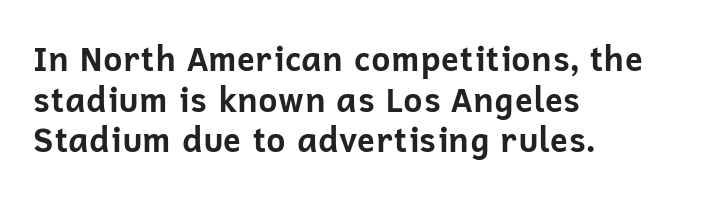
Q: Is the text bold? A: Yes.
Q: Is the text italic (slanted)? A: No, it is upright.
Q: Is the typeface a serif or a sans-serif typeface? A: Sans-serif.
Q: Is the text underlined? A: No.
Q: How is the paragraph aligned? A: Left-aligned.
Q: Is the spacing between letters normal or unusually wide? A: Normal.
Q: Width (condensed, normal, or wide)? A: Normal.
Q: Stroke contrast? A: Low.
Q: x-height? A: Medium.
Q: Monospaced? A: No.
